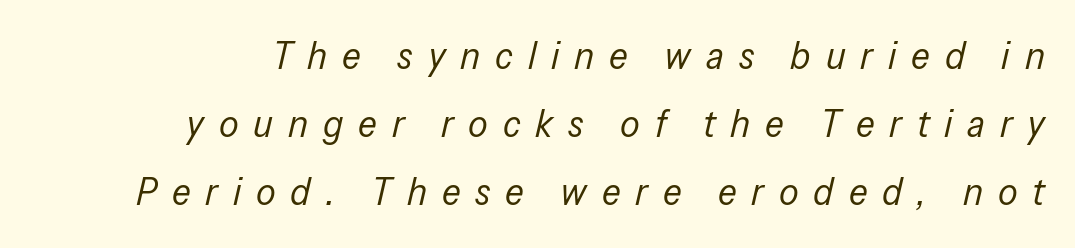
The image shows 39 px regular-weight, condensed type, italic (leaning right); set right-aligned, line spacing 1.75x, unusually wide letter spacing (+0.38 em), not underlined; low stroke contrast and a medium x-height.
